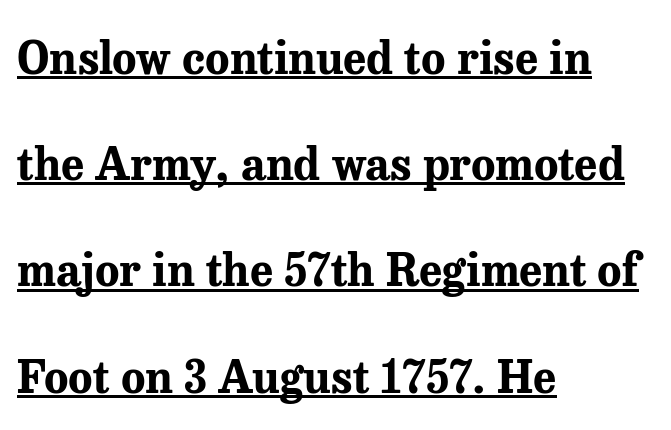
Q: Is the text bold? A: Yes.
Q: Is the text italic (slanted)? A: No, it is upright.
Q: Is the typeface a serif or a sans-serif typeface? A: Serif.
Q: Is the text underlined? A: Yes.
Q: How is the paragraph aligned? A: Left-aligned.
Q: Is the spacing between letters normal or unusually wide? A: Normal.
Q: Is the spacing between lines tight, normal or loose? A: Loose.
Q: Width (condensed, normal, or wide)? A: Normal.
Q: Stroke contrast? A: Medium.
Q: x-height? A: Medium.
Q: Monospaced? A: No.
